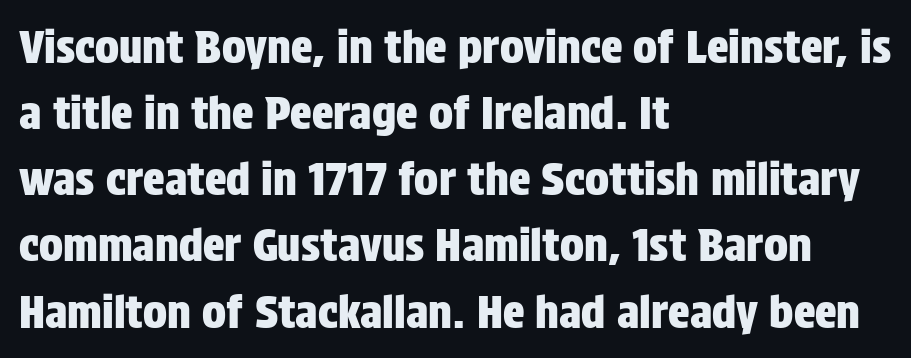
{"serif": "no", "italic": "no", "width": "condensed", "stroke_contrast": "low", "x_height": "large", "monospaced": "no", "underline": "no", "align": "left", "line_spacing": "normal", "line_spacing_ratio": 1.47, "letter_spacing": "normal", "letter_spacing_em": 0.0, "glyph_px": 45}
